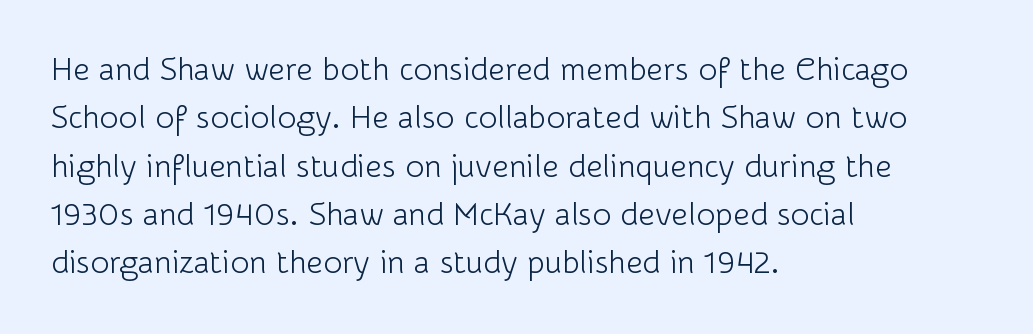
Caption: standard tracking, unaltered. When letters stand straight like this, we call the style roman or upright. The lines sit at an ordinary, default distance from one another. The glyphs in this specimen are sans serif. Check the space under the baseline: it is left empty.
